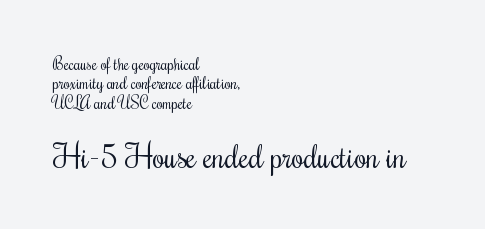
Q: Is the text bold? A: No.
Q: Is the text italic (slanted)? A: Yes.
Q: Is the typeface a serif or a sans-serif typeface? A: Serif.
Q: Is the text underlined? A: No.
Q: How is the paragraph aligned? A: Left-aligned.
Q: Is the spacing between letters normal or unusually wide? A: Normal.
Q: Which block of text is set in a larger size, the first (top) or the second (bottom)? A: The second (bottom) one.
Q: Width (condensed, normal, or wide)? A: Condensed.
Q: Stroke contrast? A: Medium.
Q: x-height? A: Small.
Q: Monospaced? A: No.
